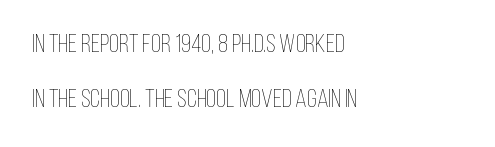
The image shows 26 px text type, upright; set left-aligned, loose line spacing (2.13x), normal letter spacing, not underlined.
